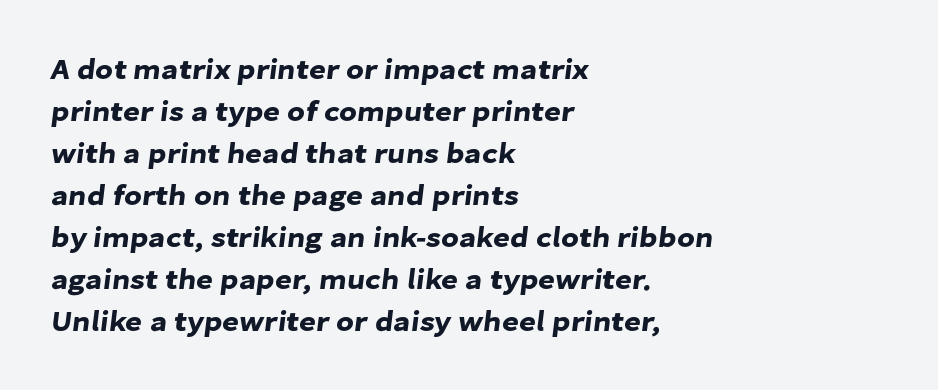
The passage shown is typed in a proportional face where columns would drift. The area under the type is left untouched. Each letter's strokes conclude bluntly, with no projecting serifs. Visually the block forms a straight wall on the left and a jagged coastline on the right. Does the leading feel generous? No, just average.
